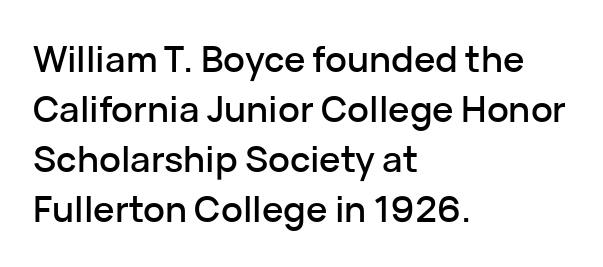
{"serif": "no", "italic": "no", "width": "normal", "stroke_contrast": "low", "x_height": "medium", "monospaced": "no", "underline": "no", "align": "left", "line_spacing": "normal", "line_spacing_ratio": 1.39, "letter_spacing": "normal", "letter_spacing_em": 0.0, "glyph_px": 36}
